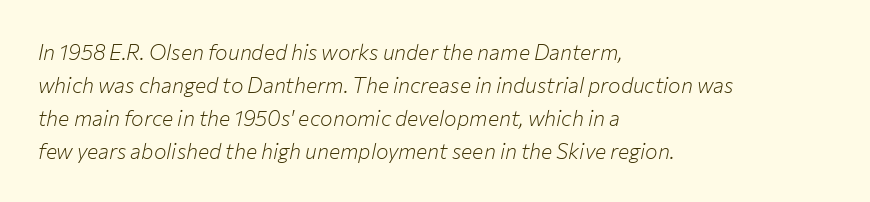
Bold? No — there's no thickening of the strokes. Quick note: interline space is typical. Typeset ragged right — the left edge is the straight one. Slanted lettering throughout. The zone under the glyphs is completely vacant.
